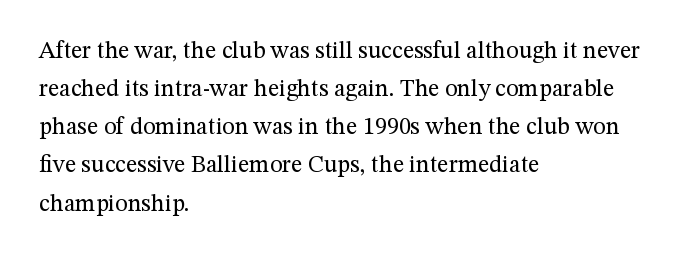
Q: Is the text bold? A: No.
Q: Is the text italic (slanted)? A: No, it is upright.
Q: Is the text underlined? A: No.
Q: How is the paragraph aligned? A: Left-aligned.
Q: Is the spacing between letters normal or unusually wide? A: Normal.
Q: Is the spacing between lines tight, normal or loose? A: Normal.
